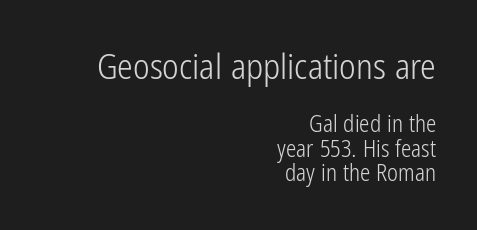
Q: Is the text bold? A: No.
Q: Is the text italic (slanted)? A: No, it is upright.
Q: Is the typeface a serif or a sans-serif typeface? A: Sans-serif.
Q: Is the text underlined? A: No.
Q: How is the paragraph aligned? A: Right-aligned.
Q: Is the spacing between letters normal or unusually wide? A: Normal.
Q: Is the spacing between lines tight, normal or loose? A: Tight.
Q: Which block of text is set in a larger size, the first (top) or the second (bottom)? A: The first (top) one.
Q: Width (condensed, normal, or wide)? A: Condensed.
Q: Stroke contrast? A: Low.
Q: x-height? A: Medium.
Q: Monospaced? A: No.
